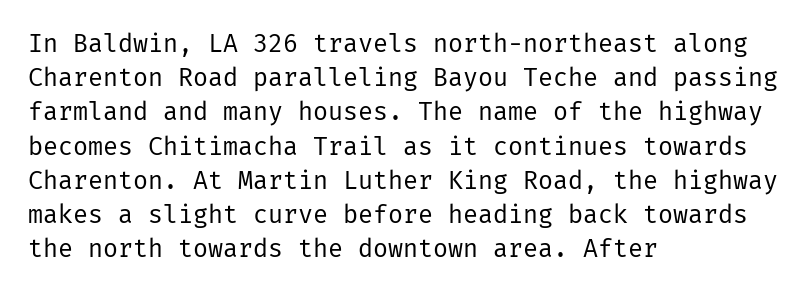
Q: Is the text bold? A: No.
Q: Is the text italic (slanted)? A: No, it is upright.
Q: Is the text underlined? A: No.
Q: How is the paragraph aligned? A: Left-aligned.
Q: Is the spacing between letters normal or unusually wide? A: Normal.
Q: Is the spacing between lines tight, normal or loose? A: Normal.
